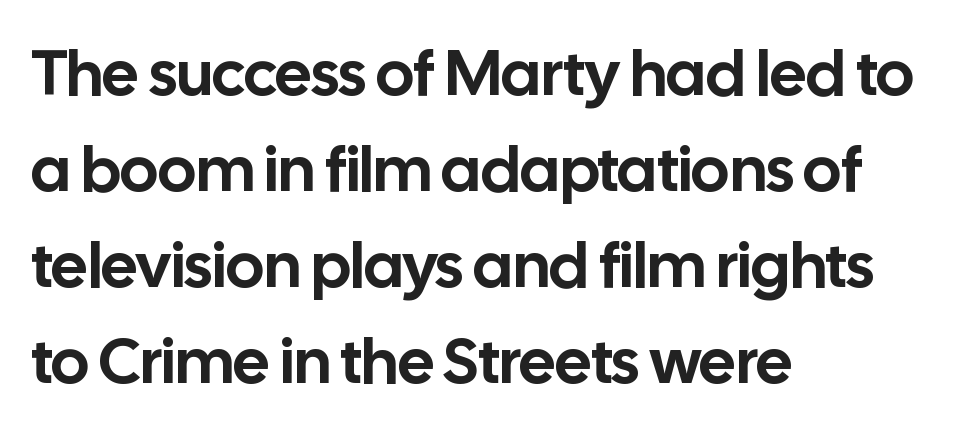
{"serif": "no", "italic": "no", "width": "normal", "stroke_contrast": "low", "x_height": "medium", "monospaced": "no", "underline": "no", "align": "left", "line_spacing": "normal", "line_spacing_ratio": 1.5, "letter_spacing": "normal", "letter_spacing_em": 0.0, "glyph_px": 64}
